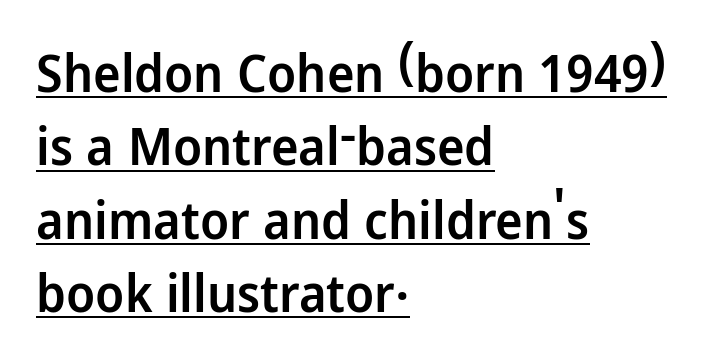
A baseline rule has been typeset under these characters. The rendering anchors every line to the left-hand side. These lines were composed using upright roman letters. Tracking here is standard; glyphs follow each other at the usual distance. Leading: standard.
